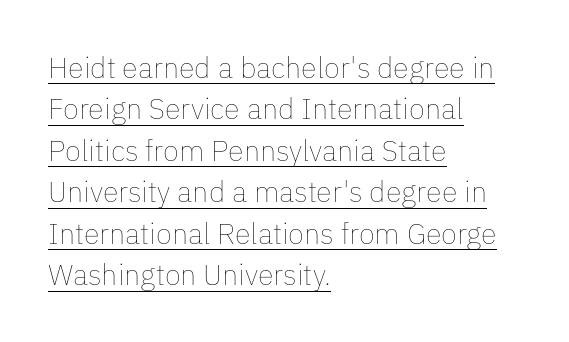
These lines were composed using upright roman letters. Tracking here is standard; glyphs follow each other at the usual distance. A typesetter would call this proportional, since set widths differ per character. Notice how descenders clear the ascenders below comfortably — that's standard leading. The weight would be labelled regular, book, light, or lighter still. Short and long lines alike share a common starting point at left.
